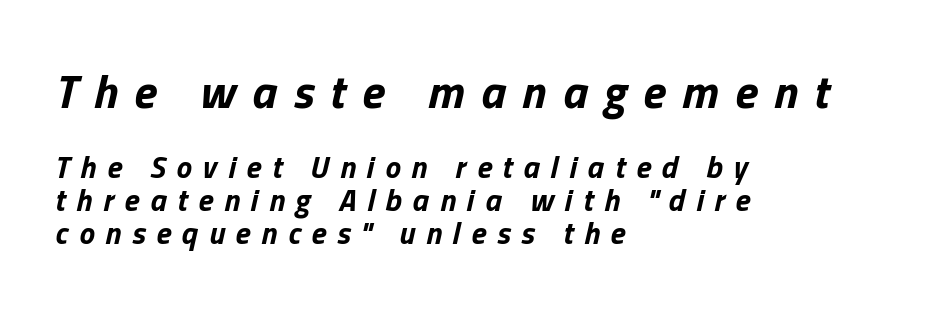
{"italic": "yes", "lean": "right", "slant_degrees": 13, "bold": "yes", "weight": "bold", "width": "normal", "stroke_contrast": "low", "x_height": "medium", "monospaced": "no", "underline": "no", "align": "left", "line_spacing": "tight", "line_spacing_ratio": 1.07, "letter_spacing": "wide", "letter_spacing_em": 0.35, "larger_block": "first", "size_ratio": 1.52, "glyph_px": 47}
